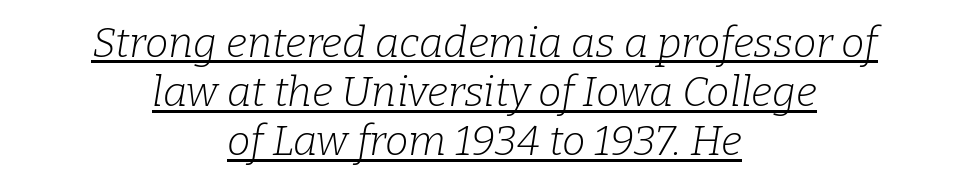
Q: Is the text bold? A: No.
Q: Is the text italic (slanted)? A: Yes, it leans right by about 9 degrees.
Q: Is the typeface a serif or a sans-serif typeface? A: Serif.
Q: Is the text underlined? A: Yes.
Q: How is the paragraph aligned? A: Centered.
Q: Is the spacing between letters normal or unusually wide? A: Normal.
Q: Width (condensed, normal, or wide)? A: Normal.
Q: Stroke contrast? A: Low.
Q: x-height? A: Medium.
Q: Monospaced? A: No.
